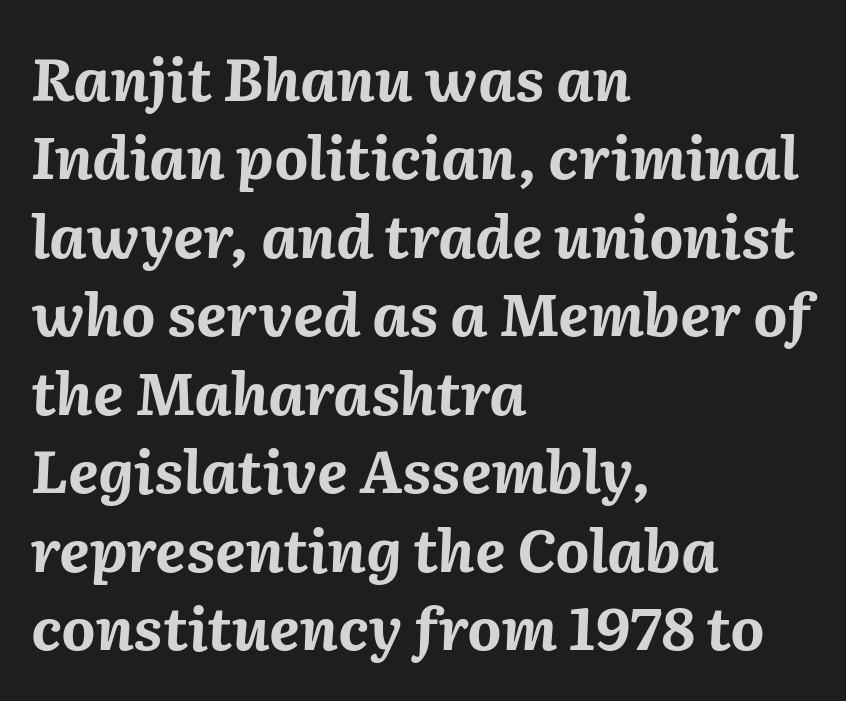
Q: Is the text bold? A: Yes.
Q: Is the text italic (slanted)? A: Yes, it leans right by about 2 degrees.
Q: Is the text underlined? A: No.
Q: How is the paragraph aligned? A: Left-aligned.
Q: Is the spacing between letters normal or unusually wide? A: Normal.
Q: Is the spacing between lines tight, normal or loose? A: Normal.
Q: Width (condensed, normal, or wide)? A: Normal.
Q: Stroke contrast? A: Medium.
Q: x-height? A: Medium.
Q: Monospaced? A: No.
